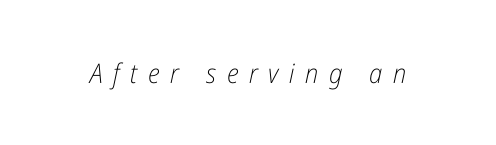
These glyphs show unthickened strokes, regular width or finer. Does the lettering tilt? It does — this is italic. This rendering features lettering with no underline. The horizontal fit of the characters is loose and conspicuously gappy.
